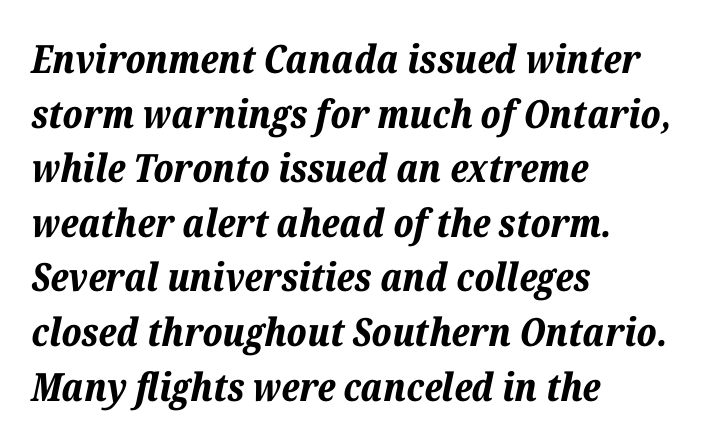
The image shows 39 px bold type, italic (leaning right); set left-aligned, normal line spacing (1.4x), normal letter spacing, not underlined; low stroke contrast and a medium x-height.
